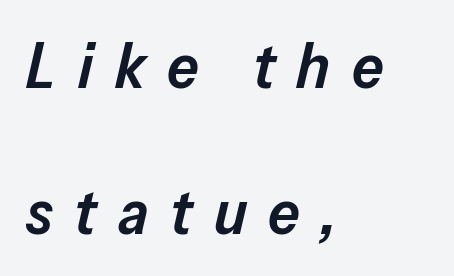
The image shows 63 px semibold type, italic (leaning right); set left-aligned, loose line spacing (2.31x), unusually wide letter spacing (+0.34 em), not underlined; low stroke contrast and a medium x-height.
